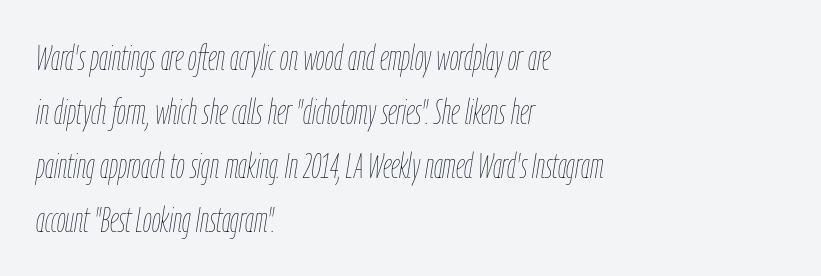
The image shows 35 px thin, condensed type, italic (leaning right); set left-aligned, normal line spacing (1.54x), normal letter spacing, not underlined; low stroke contrast and a medium x-height.
